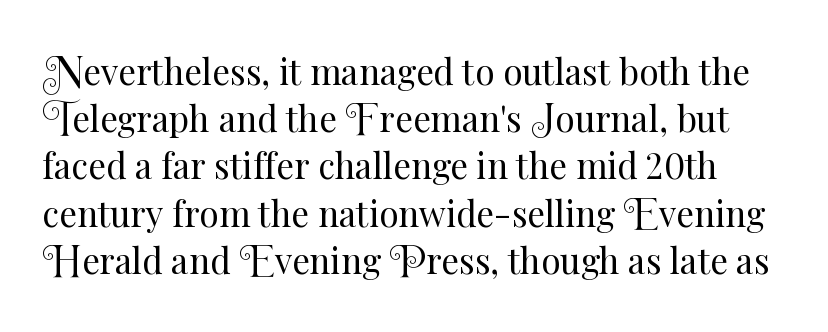
Q: Is the text bold? A: No.
Q: Is the text italic (slanted)? A: No, it is upright.
Q: Is the text underlined? A: No.
Q: Is the spacing between letters normal or unusually wide? A: Normal.
Q: Is the spacing between lines tight, normal or loose? A: Normal.
Q: Width (condensed, normal, or wide)? A: Normal.
Q: Stroke contrast? A: Medium.
Q: x-height? A: Small.
Q: Monospaced? A: No.
